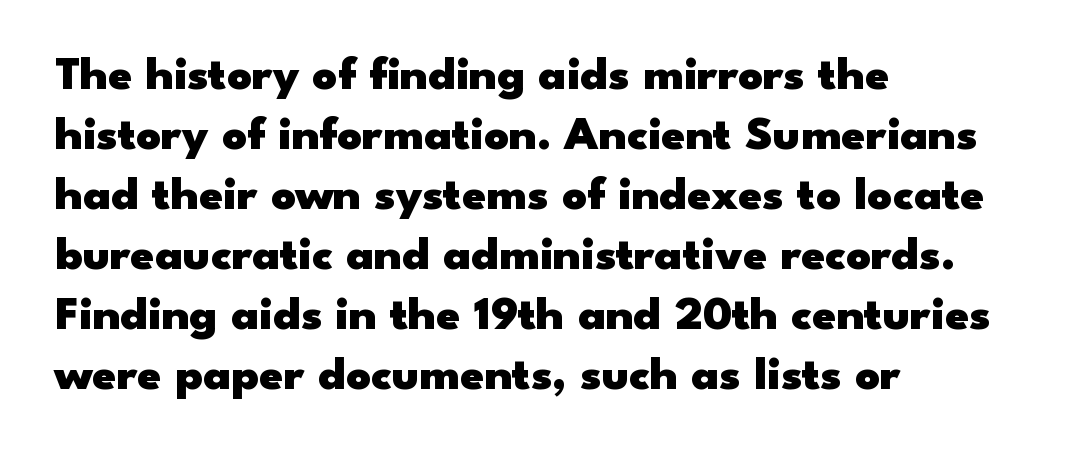
{"serif": "no", "italic": "no", "bold": "yes", "weight": "heavy", "width": "wide", "stroke_contrast": "low", "x_height": "small", "monospaced": "no", "underline": "no", "align": "left", "line_spacing": "normal", "line_spacing_ratio": 1.25, "letter_spacing": "normal", "letter_spacing_em": 0.0, "glyph_px": 48}
